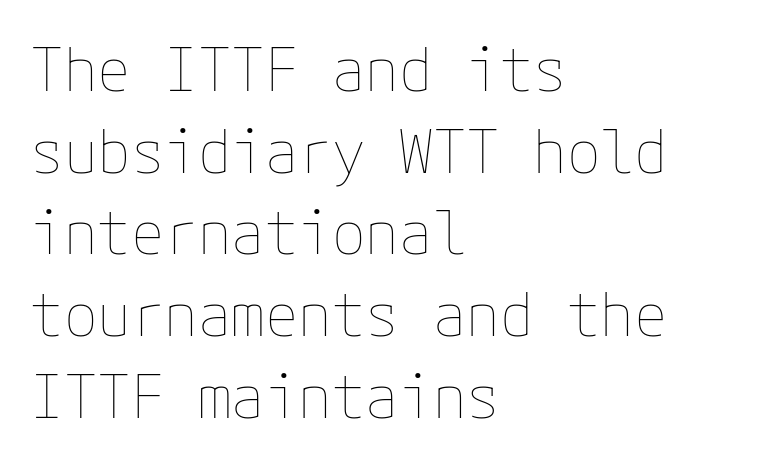
The passage is arranged the way most books set body copy — flush left. The font is comparable to plain body text, perhaps lighter. Quick note: not italic, upright. Quick note: underline off. Whoever set this chose a conventional vertical rhythm. The face used here is rendered with its standard letterfit.
